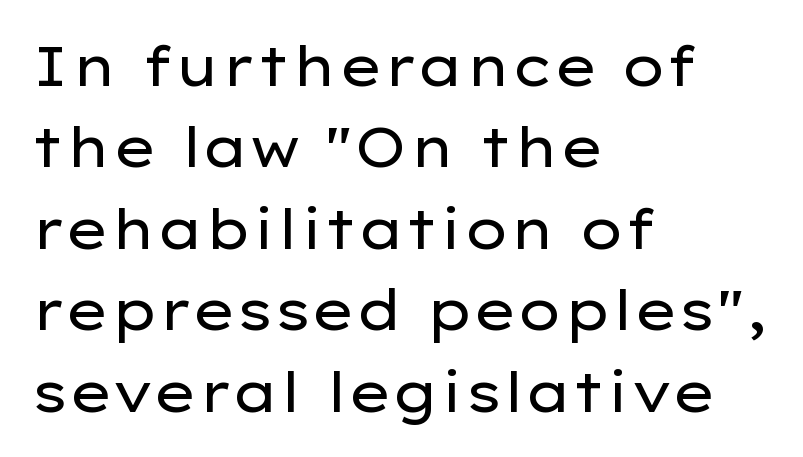
{"serif": "no", "italic": "no", "bold": "no", "weight": "regular", "width": "wide", "stroke_contrast": "low", "x_height": "medium", "monospaced": "no", "underline": "no", "align": "left", "line_spacing": "normal", "line_spacing_ratio": 1.48, "letter_spacing": "normal", "letter_spacing_em": 0.0, "glyph_px": 55}
